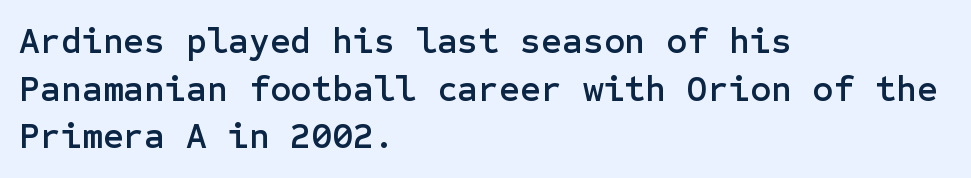
How are the letters spaced? Ordinarily, with no added tracking. Nobody drew a line under any word here. Serif or sans? Sans — the stroke terminals are bare. The paragraph shown leans on its left margin.
